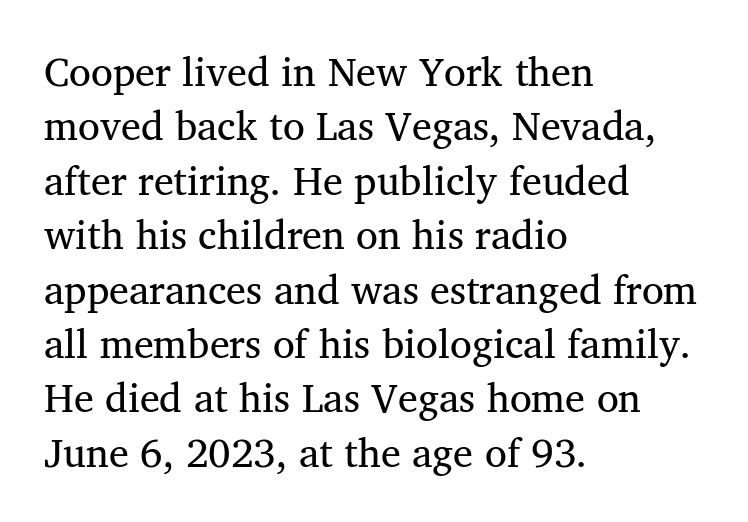
Q: Is the text bold? A: No.
Q: Is the text italic (slanted)? A: No, it is upright.
Q: Is the typeface a serif or a sans-serif typeface? A: Serif.
Q: Is the text underlined? A: No.
Q: How is the paragraph aligned? A: Left-aligned.
Q: Is the spacing between letters normal or unusually wide? A: Normal.
Q: Is the spacing between lines tight, normal or loose? A: Normal.
Q: Width (condensed, normal, or wide)? A: Normal.
Q: Stroke contrast? A: Medium.
Q: x-height? A: Medium.
Q: Monospaced? A: No.
